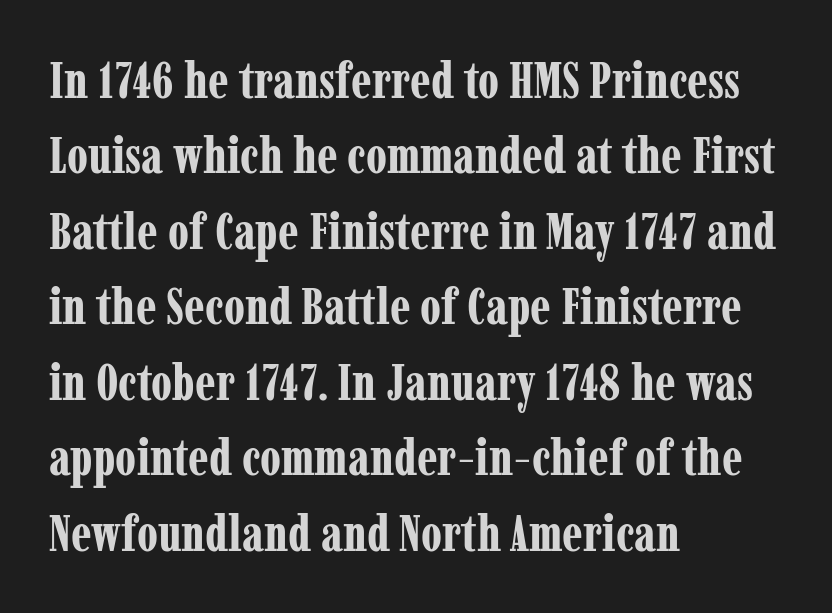
Typographically, this falls in the serif category. Designer's note — italics off, roman on. The passage shown is typed in a proportional face where columns would drift. Glance below the letters and you will spot only blank space. The paragraph shown leans on its left margin. The letters sit at their default tracking, neither squeezed nor spread.
